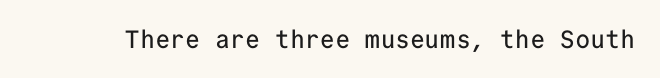
Q: Is the text italic (slanted)? A: No, it is upright.
Q: Is the text underlined? A: No.
Q: Is the spacing between letters normal or unusually wide? A: Normal.
